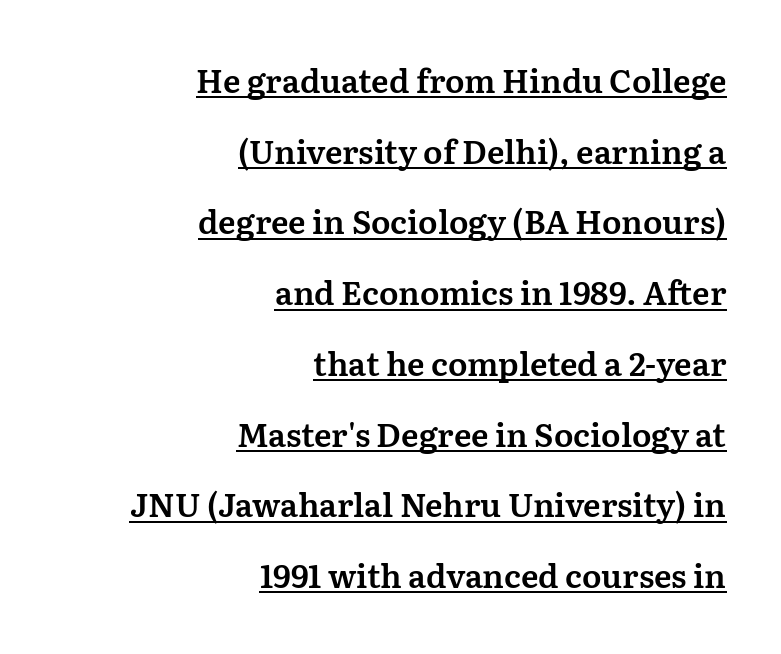
The image shows 32 px serif type, upright; set right-aligned, loose line spacing (2.21x), normal letter spacing, underlined; medium stroke contrast and a medium x-height.
